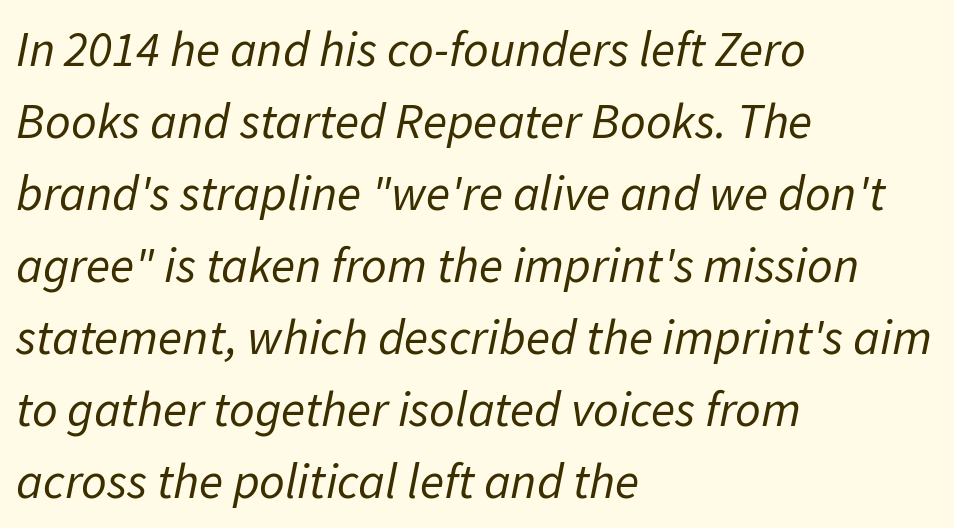
Q: Is the text bold? A: No.
Q: Is the text italic (slanted)? A: Yes, it leans right by about 11 degrees.
Q: Is the text underlined? A: No.
Q: How is the paragraph aligned? A: Left-aligned.
Q: Is the spacing between letters normal or unusually wide? A: Normal.
Q: Is the spacing between lines tight, normal or loose? A: Normal.
Q: Width (condensed, normal, or wide)? A: Normal.
Q: Stroke contrast? A: Low.
Q: x-height? A: Medium.
Q: Monospaced? A: No.
